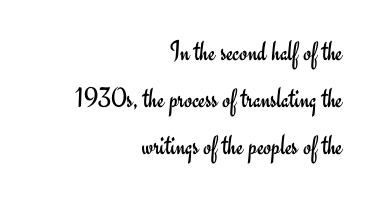
Q: Is the text bold? A: No.
Q: Is the text italic (slanted)? A: Yes.
Q: Is the typeface a serif or a sans-serif typeface? A: Sans-serif.
Q: Is the text underlined? A: No.
Q: How is the paragraph aligned? A: Right-aligned.
Q: Is the spacing between letters normal or unusually wide? A: Normal.
Q: Is the spacing between lines tight, normal or loose? A: Normal.
Q: Width (condensed, normal, or wide)? A: Normal.
Q: Stroke contrast? A: Low.
Q: x-height? A: Small.
Q: Monospaced? A: No.
